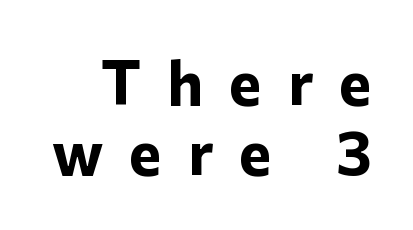
Q: Is the text bold? A: Yes.
Q: Is the text italic (slanted)? A: No, it is upright.
Q: Is the typeface a serif or a sans-serif typeface? A: Sans-serif.
Q: Is the text underlined? A: No.
Q: Is the spacing between letters normal or unusually wide? A: Unusually wide.
Q: Is the spacing between lines tight, normal or loose? A: Tight.
Q: Width (condensed, normal, or wide)? A: Normal.
Q: Stroke contrast? A: Low.
Q: x-height? A: Medium.
Q: Monospaced? A: No.
